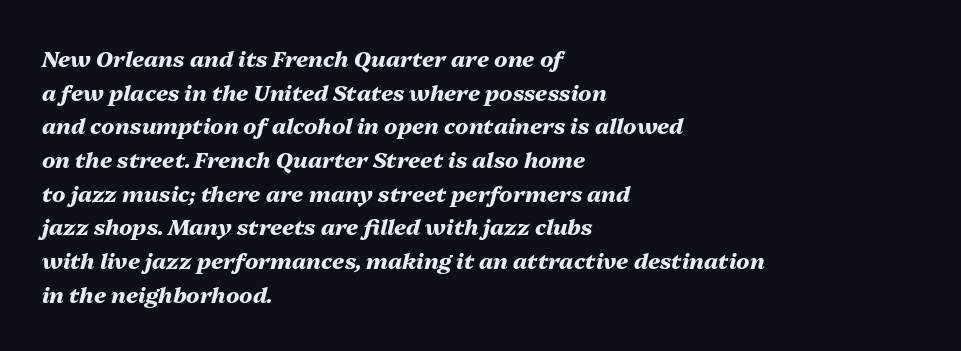
Q: Is the text bold? A: Yes.
Q: Is the text italic (slanted)? A: Yes, it leans right by about 13 degrees.
Q: Is the text underlined? A: No.
Q: How is the paragraph aligned? A: Left-aligned.
Q: Is the spacing between letters normal or unusually wide? A: Normal.
Q: Is the spacing between lines tight, normal or loose? A: Normal.
